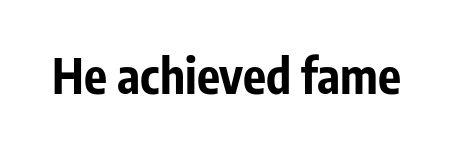
{"serif": "no", "italic": "no", "bold": "yes", "weight": "bold", "width": "condensed", "stroke_contrast": "low", "x_height": "medium", "monospaced": "no", "underline": "no", "letter_spacing": "normal", "letter_spacing_em": 0.0, "glyph_px": 48}
